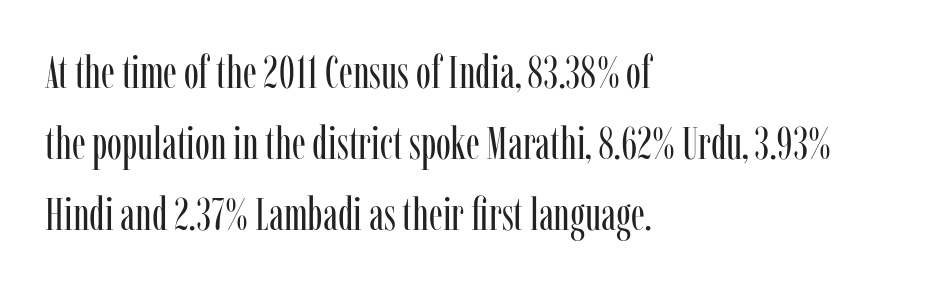
{"serif": "yes", "italic": "no", "bold": "no", "weight": "regular", "width": "condensed", "stroke_contrast": "low", "x_height": "medium", "monospaced": "no", "underline": "no", "align": "left", "line_spacing": "normal", "line_spacing_ratio": 1.58, "letter_spacing": "normal", "letter_spacing_em": 0.0, "glyph_px": 45}
